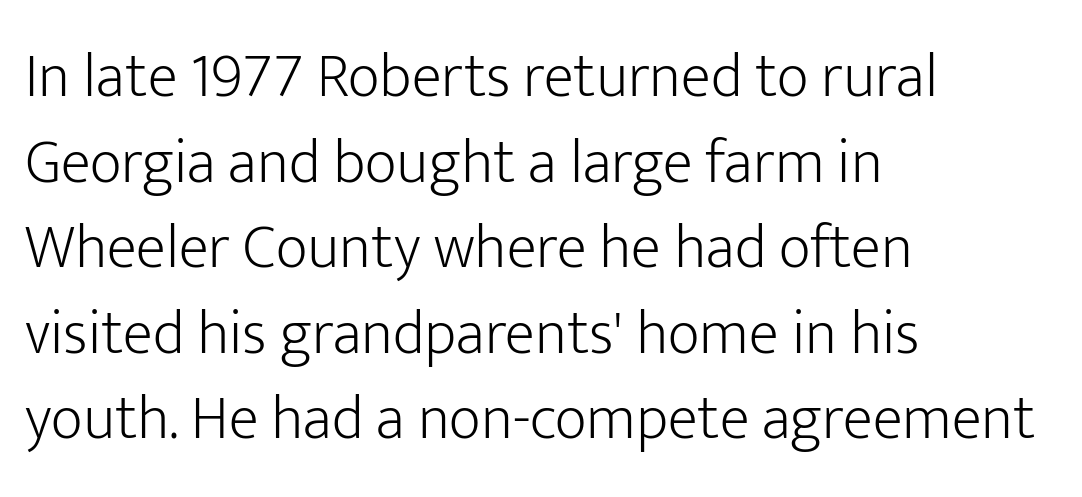
The image shows 62 px light sans-serif type, upright; set left-aligned, normal line spacing (1.38x), normal letter spacing, not underlined; low stroke contrast and a medium x-height.
